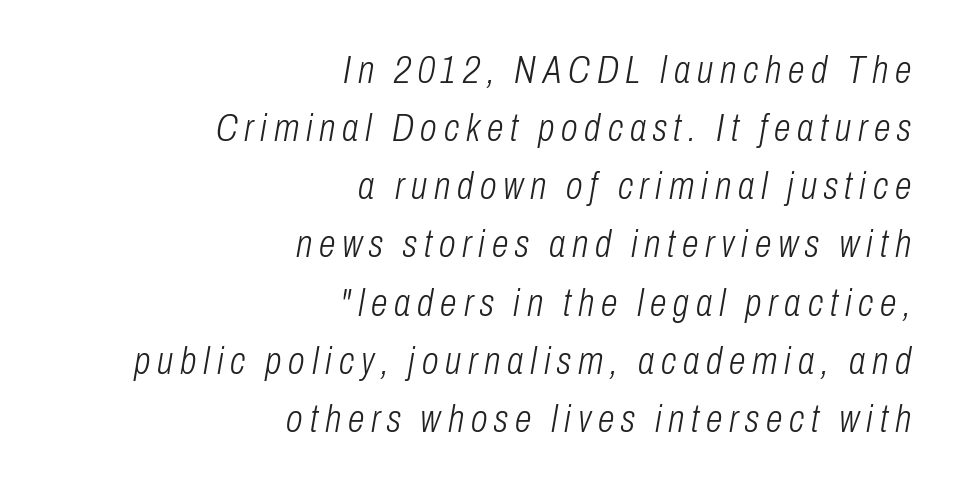
{"italic": "yes", "lean": "right", "slant_degrees": 10, "bold": "no", "weight": "light", "width": "condensed", "stroke_contrast": "low", "x_height": "medium", "monospaced": "no", "underline": "no", "align": "right", "line_spacing": "normal", "line_spacing_ratio": 1.53, "glyph_px": 38}
